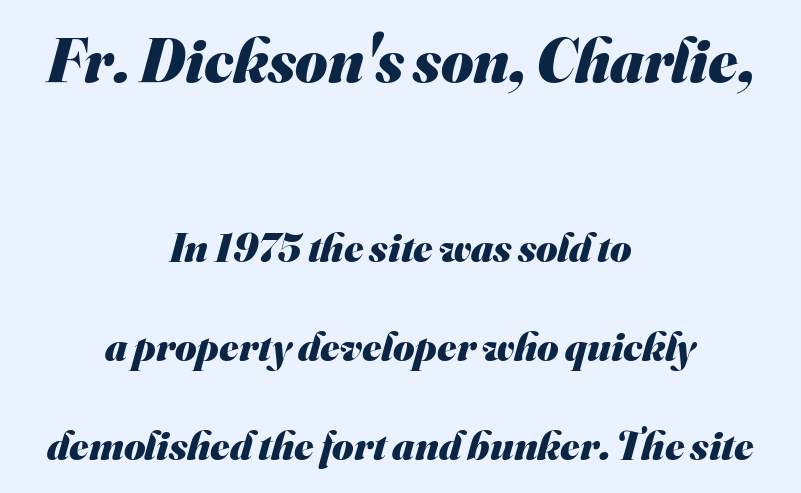
{"serif": "no", "bold": "yes", "weight": "heavy", "width": "normal", "stroke_contrast": "medium", "x_height": "small", "monospaced": "no", "underline": "no", "align": "center", "line_spacing": "loose", "line_spacing_ratio": 2.42, "letter_spacing": "normal", "letter_spacing_em": 0.0, "larger_block": "first", "size_ratio": 1.51, "glyph_px": 62}
